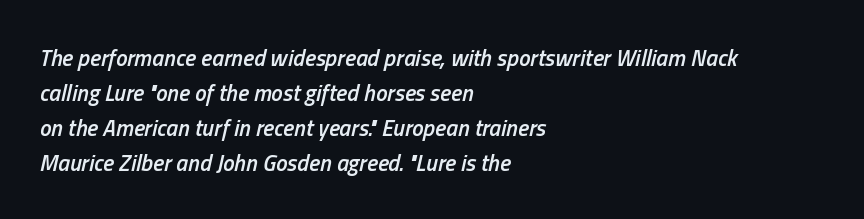
The image shows 23 px text type, italic (leaning right); set left-aligned, normal line spacing (1.52x), normal letter spacing, not underlined.
